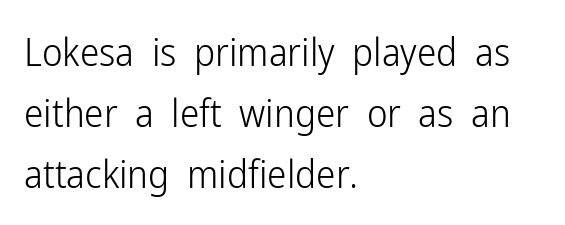
Q: Is the text bold? A: No.
Q: Is the text italic (slanted)? A: No, it is upright.
Q: Is the typeface a serif or a sans-serif typeface? A: Sans-serif.
Q: Is the text underlined? A: No.
Q: How is the paragraph aligned? A: Left-aligned.
Q: Is the spacing between letters normal or unusually wide? A: Normal.
Q: Is the spacing between lines tight, normal or loose? A: Normal.
Q: Width (condensed, normal, or wide)? A: Condensed.
Q: Stroke contrast? A: Low.
Q: x-height? A: Medium.
Q: Monospaced? A: No.
